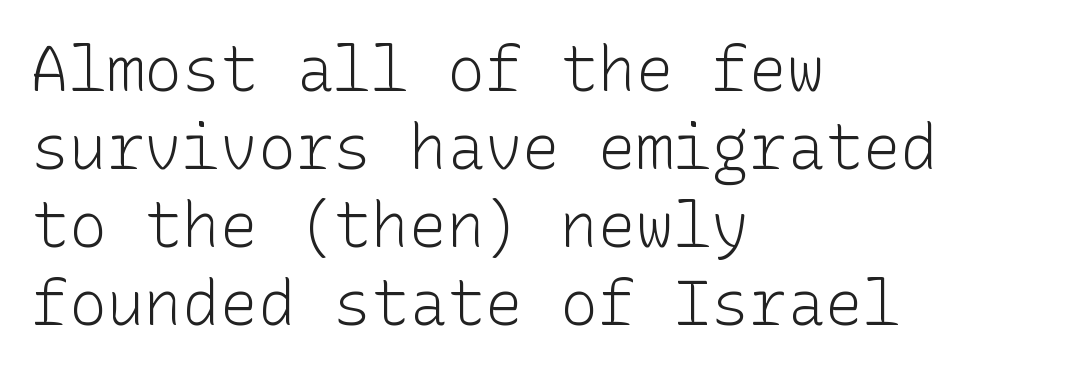
Just letters on the line, the space beneath them empty. Horizontal alignment here is leftward, the default for most running prose. Default kerning and tracking; the words read as compact shapes. Does the type have serifs? No, each stem ends abruptly.
